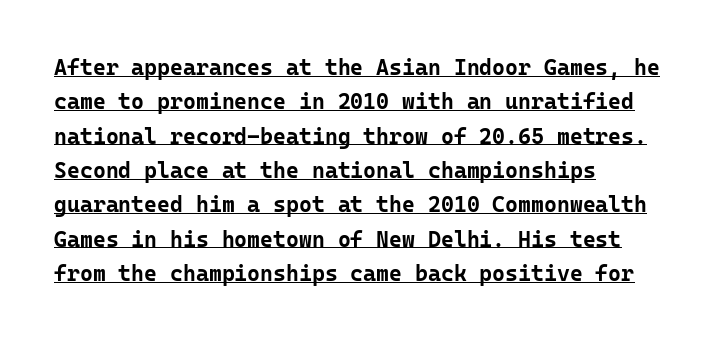
{"italic": "no", "bold": "yes", "underline": "yes", "align": "left", "line_spacing": "normal", "line_spacing_ratio": 1.56, "letter_spacing": "normal", "letter_spacing_em": 0.0, "glyph_px": 22}
